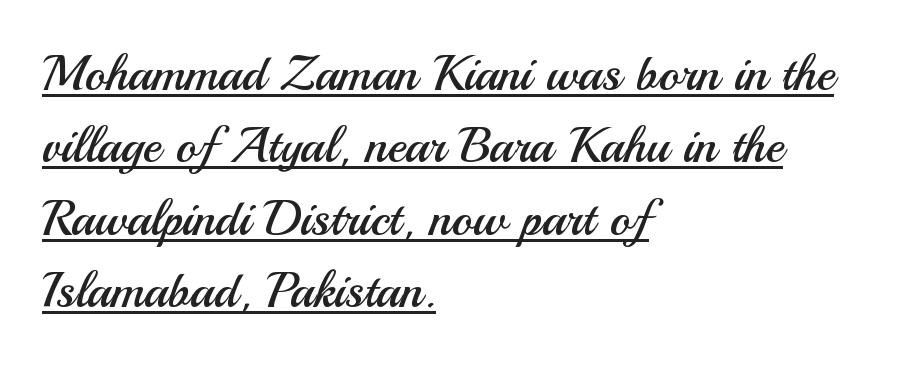
Interline gaps are of average width in this sample. Leftover space on each line is placed entirely after the last word. No feet cap the strokes, marking this as sans-serif type. A typesetter would call this proportional, since set widths differ per character. Looks like someone drew a line under every word here.
